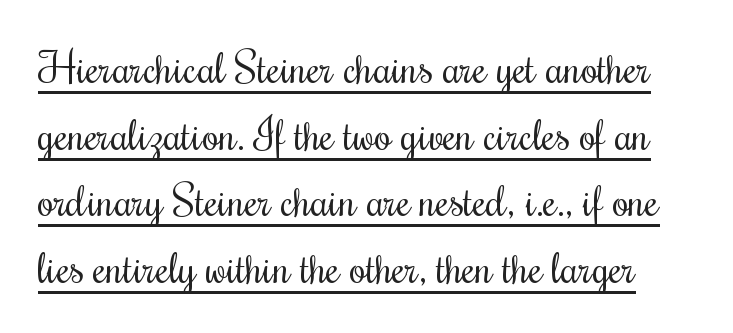
Q: Is the text bold? A: No.
Q: Is the text italic (slanted)? A: Yes.
Q: Is the typeface a serif or a sans-serif typeface? A: Serif.
Q: Is the text underlined? A: Yes.
Q: Is the spacing between letters normal or unusually wide? A: Normal.
Q: Is the spacing between lines tight, normal or loose? A: Normal.
Q: Width (condensed, normal, or wide)? A: Condensed.
Q: Stroke contrast? A: Medium.
Q: x-height? A: Small.
Q: Monospaced? A: No.
